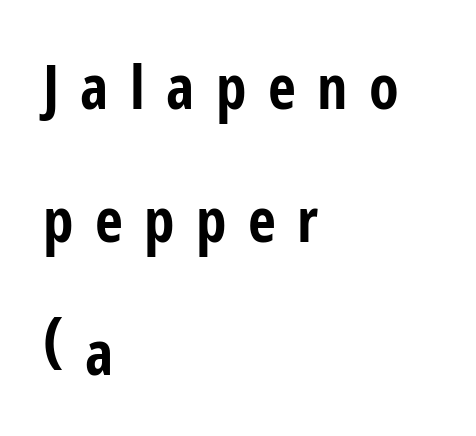
Q: Is the text bold? A: Yes.
Q: Is the text italic (slanted)? A: No, it is upright.
Q: Is the typeface a serif or a sans-serif typeface? A: Sans-serif.
Q: Is the text underlined? A: No.
Q: How is the paragraph aligned? A: Left-aligned.
Q: Is the spacing between letters normal or unusually wide? A: Unusually wide.
Q: Is the spacing between lines tight, normal or loose? A: Loose.
Q: Width (condensed, normal, or wide)? A: Condensed.
Q: Stroke contrast? A: Low.
Q: x-height? A: Medium.
Q: Monospaced? A: No.
